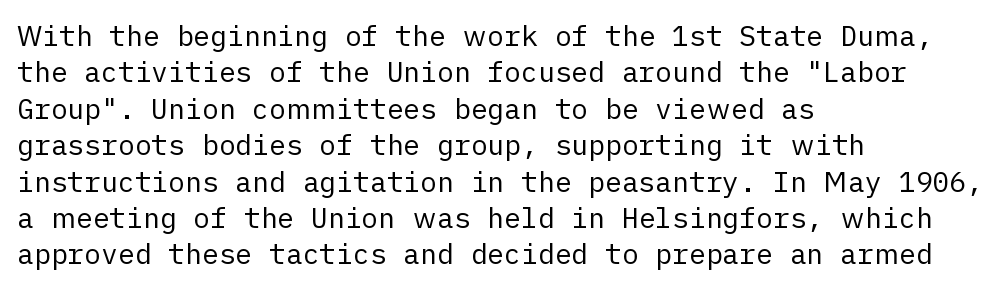
Posture: upright roman. Bare-footed words on every line. The cut favours lightness, reaching ordinary text weight at its darkest. Typographically, this falls in the sans-serif category.
